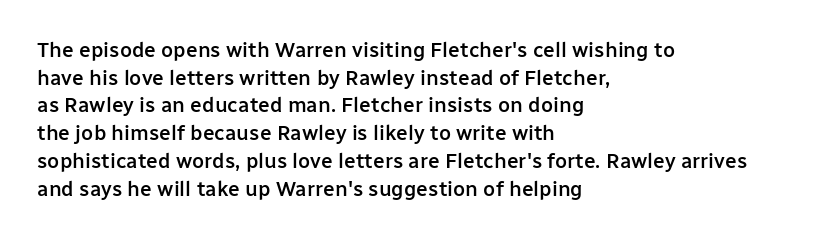
Q: Is the text bold? A: Semi-bold.
Q: Is the text italic (slanted)? A: No, it is upright.
Q: Is the text underlined? A: No.
Q: How is the paragraph aligned? A: Left-aligned.
Q: Is the spacing between letters normal or unusually wide? A: Normal.
Q: Is the spacing between lines tight, normal or loose? A: Normal.
